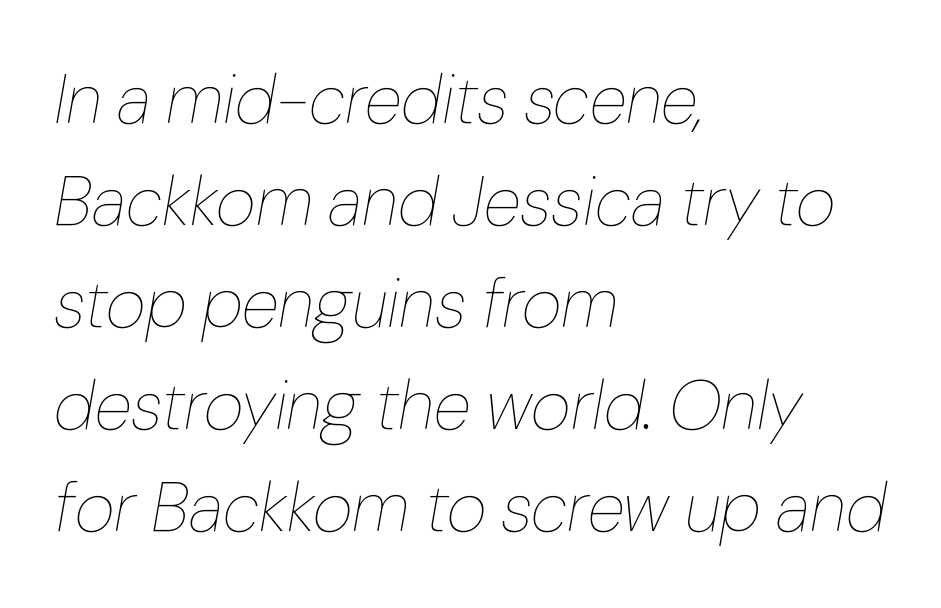
The image shows 69 px thin type, italic (leaning right); set left-aligned, normal line spacing (1.48x), normal letter spacing, not underlined; low stroke contrast and a medium x-height.
